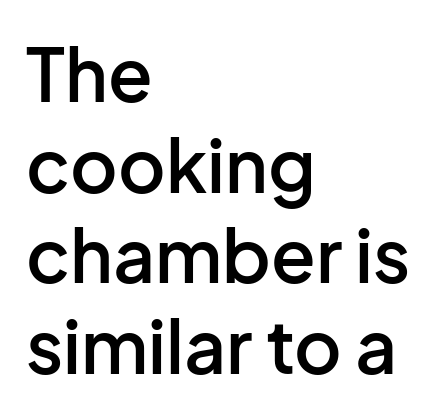
As a designer I'd log this as weight 600, semibold. The passage shown is typed in a proportional face where columns would drift. The letterforms sit shoulder to shoulder at normal distance. Descenders are the only things crossing below the line. This sample uses an upright cut, with every glyph sitting square on the baseline. Serifs: no, the terminals of the letterforms are clean.
